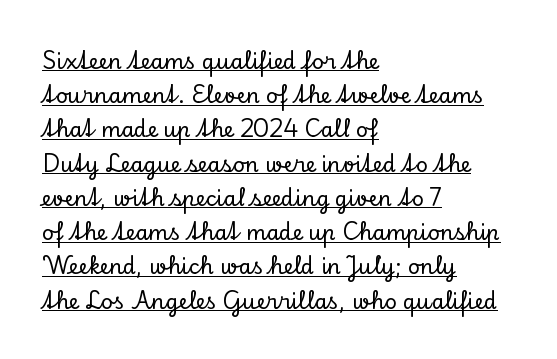
The image shows 21 px text type, upright; set left-aligned, normal line spacing (1.63x), normal letter spacing, underlined.
